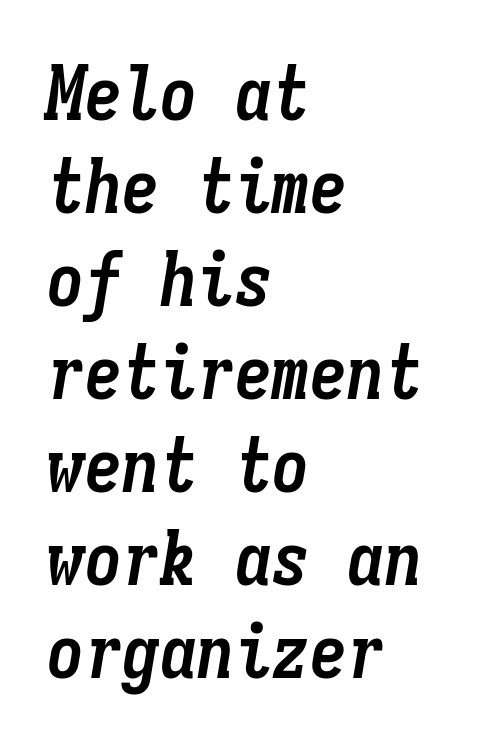
The image shows 75 px semibold, condensed type, italic (leaning right), monospaced; set left-aligned, line spacing 1.24x, normal letter spacing, not underlined; low stroke contrast and a medium x-height.
